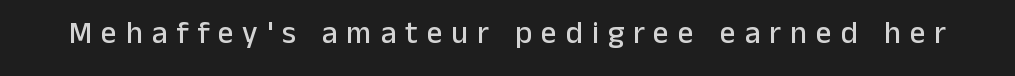
Q: Is the text italic (slanted)? A: No, it is upright.
Q: Is the typeface a serif or a sans-serif typeface? A: Sans-serif.
Q: Is the text underlined? A: No.
Q: Is the spacing between letters normal or unusually wide? A: Unusually wide.
Q: Width (condensed, normal, or wide)? A: Normal.
Q: Stroke contrast? A: Low.
Q: x-height? A: Medium.
Q: Monospaced? A: No.
